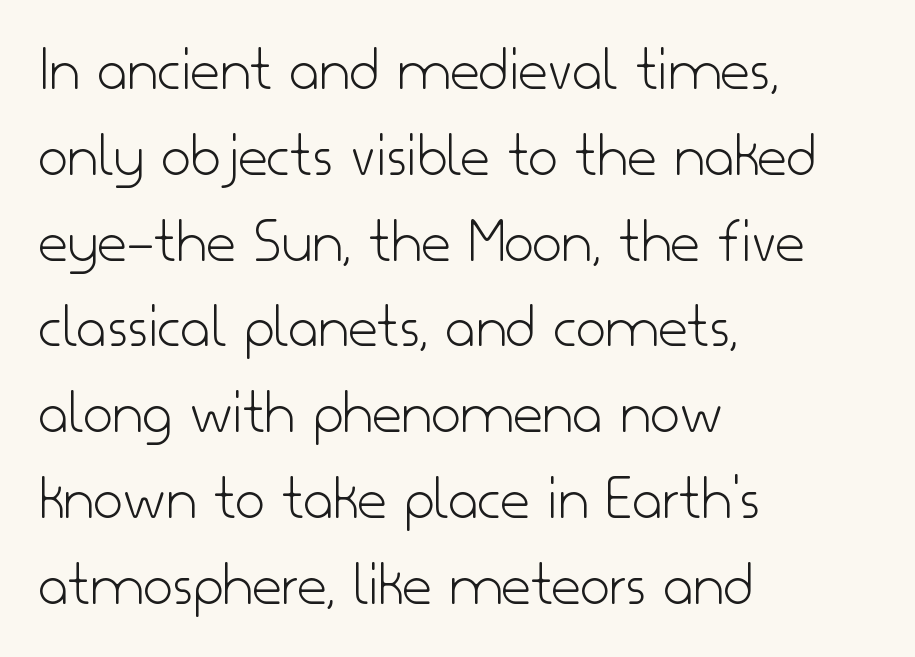
This rendering leaves character spacing at its baseline value. Bold? No — there's no thickening of the strokes. What kind of face is this? One without serifs — a sans. A bare baseline throughout the passage. These lines stack with their left ends in a neat column.
